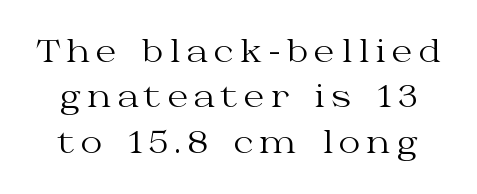
{"serif": "yes", "italic": "no", "bold": "no", "weight": "regular", "width": "wide", "stroke_contrast": "medium", "x_height": "medium", "monospaced": "no", "underline": "no", "line_spacing": "normal", "line_spacing_ratio": 1.51, "letter_spacing": "wide", "letter_spacing_em": 0.2, "glyph_px": 30}
